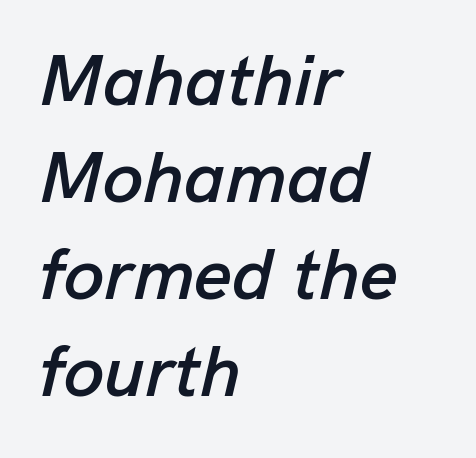
The image shows 73 px text type, italic (leaning right); set left-aligned, normal line spacing (1.33x), normal letter spacing, not underlined; low stroke contrast and a medium x-height.
